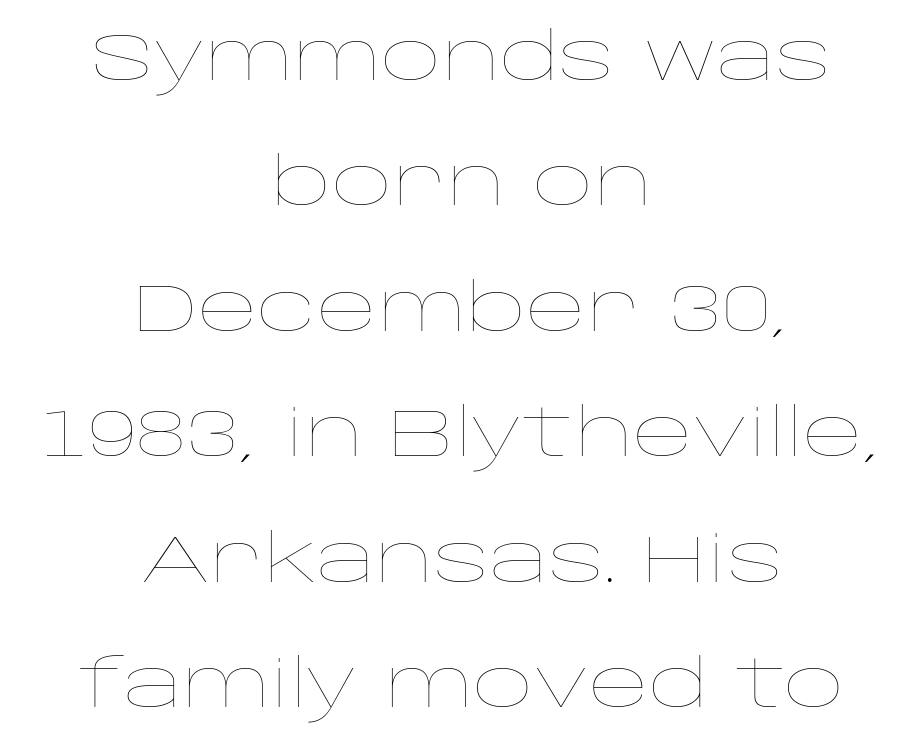
{"italic": "no", "bold": "no", "weight": "thin", "width": "wide", "stroke_contrast": "low", "x_height": "large", "monospaced": "no", "underline": "no", "align": "center", "line_spacing": "loose", "line_spacing_ratio": 1.9, "letter_spacing": "normal", "letter_spacing_em": 0.0, "glyph_px": 66}
